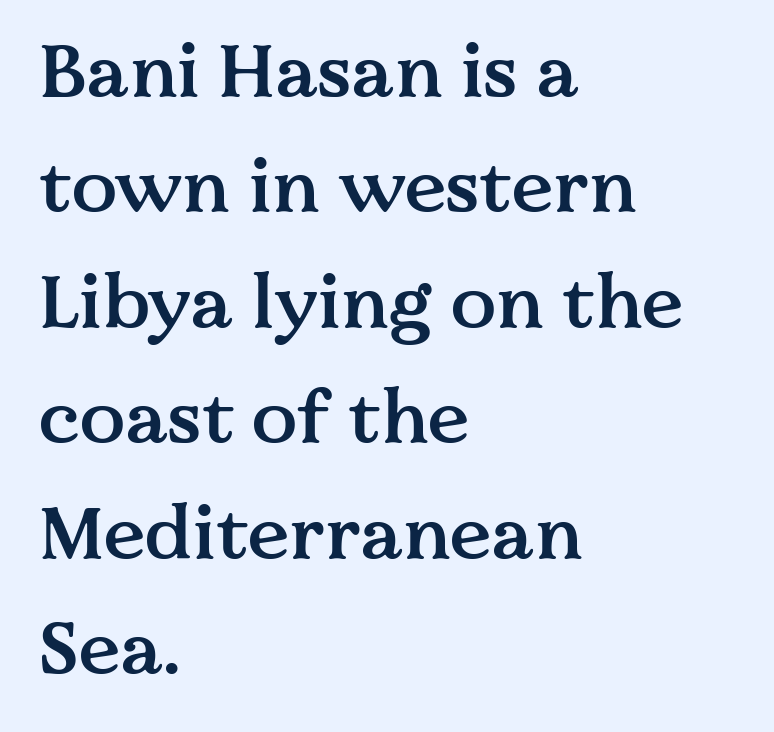
The image shows 75 px semibold serif type, upright; set left-aligned, normal line spacing (1.54x), normal letter spacing, not underlined; medium stroke contrast and a medium x-height.
